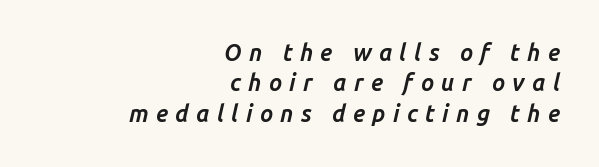
Regarding leading, the lines here are spaced in the standard way. The zone under the glyphs is completely vacant. Designer's note — italics engaged. Spacing between characters has been opened up far beyond the box default. These lines stack with their right ends in a neat column.
